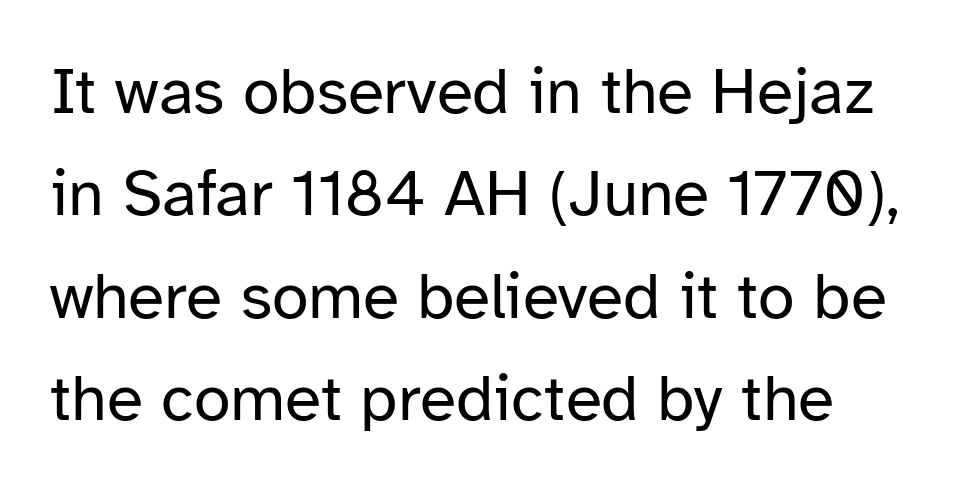
Q: Is the text bold? A: No.
Q: Is the text italic (slanted)? A: No, it is upright.
Q: Is the typeface a serif or a sans-serif typeface? A: Sans-serif.
Q: Is the text underlined? A: No.
Q: Is the spacing between letters normal or unusually wide? A: Normal.
Q: Is the spacing between lines tight, normal or loose? A: Normal.
Q: Width (condensed, normal, or wide)? A: Normal.
Q: Stroke contrast? A: Low.
Q: x-height? A: Medium.
Q: Monospaced? A: No.
